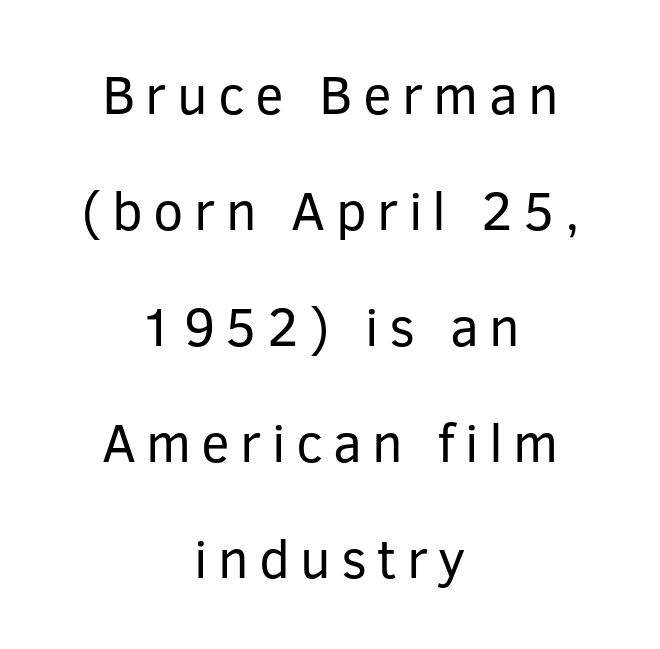
Q: Is the text bold? A: No.
Q: Is the text italic (slanted)? A: No, it is upright.
Q: Is the typeface a serif or a sans-serif typeface? A: Sans-serif.
Q: Is the text underlined? A: No.
Q: How is the paragraph aligned? A: Centered.
Q: Is the spacing between lines tight, normal or loose? A: Loose.
Q: Width (condensed, normal, or wide)? A: Normal.
Q: Stroke contrast? A: Low.
Q: x-height? A: Medium.
Q: Monospaced? A: No.
